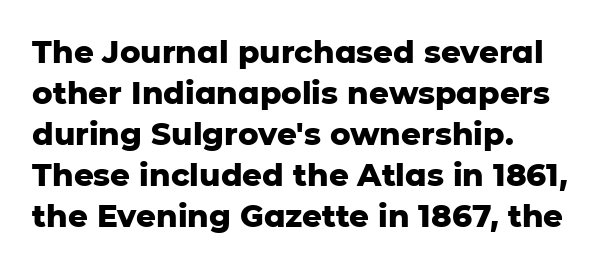
The image shows 31 px heavy sans-serif type, upright; set left-aligned, normal line spacing (1.32x), normal letter spacing, not underlined; low stroke contrast and a medium x-height.
